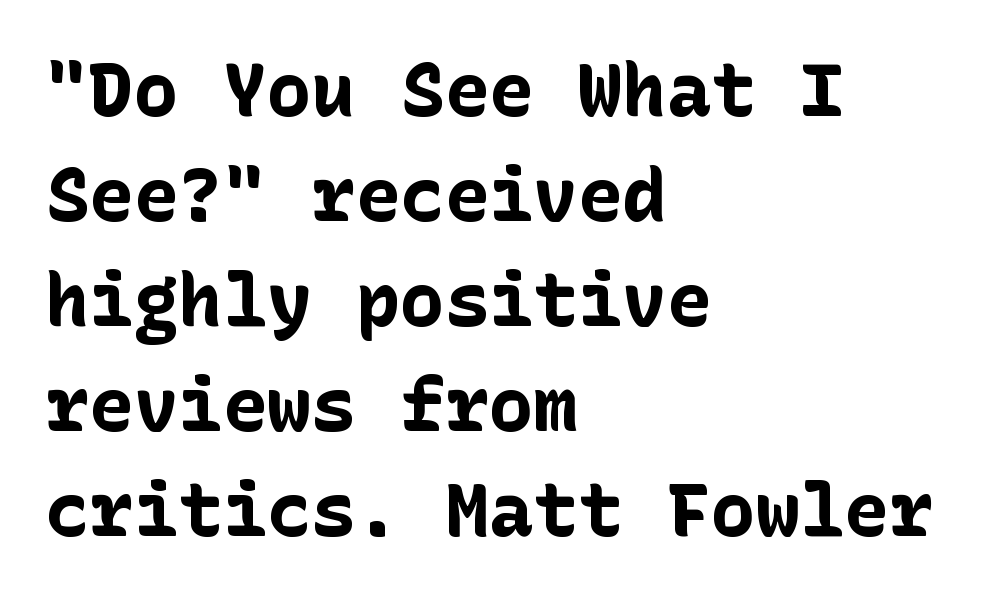
{"serif": "no", "italic": "no", "bold": "yes", "weight": "bold", "width": "normal", "stroke_contrast": "low", "x_height": "medium", "underline": "no", "align": "left", "line_spacing": "normal", "line_spacing_ratio": 1.42, "letter_spacing": "normal", "letter_spacing_em": 0.0, "glyph_px": 74}
